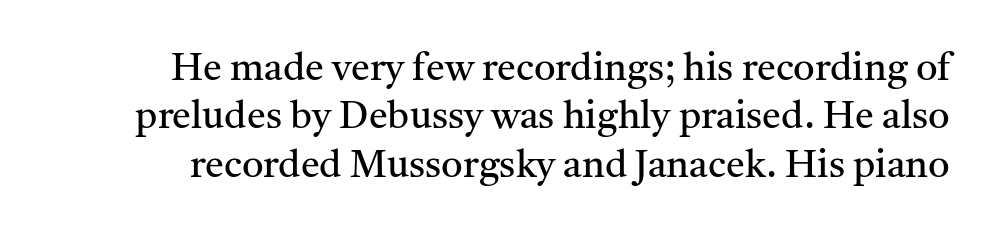
Q: Is the text bold? A: No.
Q: Is the text italic (slanted)? A: No, it is upright.
Q: Is the typeface a serif or a sans-serif typeface? A: Serif.
Q: Is the text underlined? A: No.
Q: Is the spacing between letters normal or unusually wide? A: Normal.
Q: Is the spacing between lines tight, normal or loose? A: Normal.
Q: Width (condensed, normal, or wide)? A: Normal.
Q: Stroke contrast? A: Medium.
Q: x-height? A: Medium.
Q: Monospaced? A: No.
